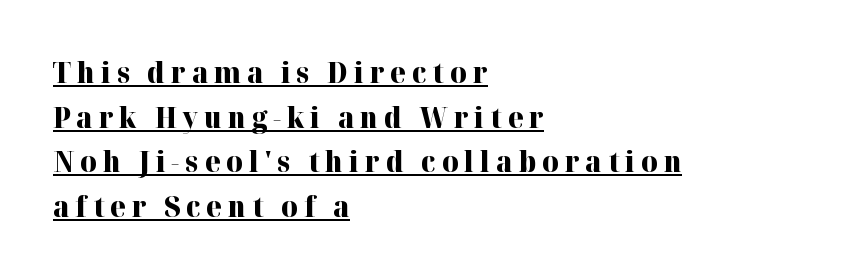
Q: Is the text bold? A: Yes.
Q: Is the text italic (slanted)? A: No, it is upright.
Q: Is the typeface a serif or a sans-serif typeface? A: Serif.
Q: Is the text underlined? A: Yes.
Q: How is the paragraph aligned? A: Left-aligned.
Q: Is the spacing between letters normal or unusually wide? A: Unusually wide.
Q: Is the spacing between lines tight, normal or loose? A: Normal.
Q: Width (condensed, normal, or wide)? A: Normal.
Q: Stroke contrast? A: High.
Q: x-height? A: Medium.
Q: Monospaced? A: No.
